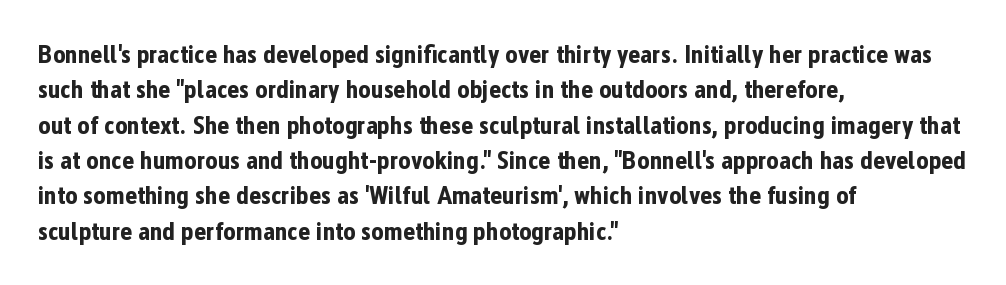
Q: Is the text bold? A: Yes.
Q: Is the text italic (slanted)? A: No, it is upright.
Q: Is the text underlined? A: No.
Q: How is the paragraph aligned? A: Left-aligned.
Q: Is the spacing between letters normal or unusually wide? A: Normal.
Q: Is the spacing between lines tight, normal or loose? A: Normal.
